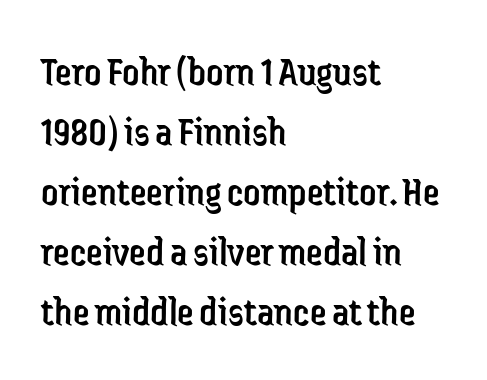
The image shows 42 px regular-weight, condensed sans-serif type, upright; set left-aligned, normal line spacing (1.43x), normal letter spacing, not underlined; low stroke contrast and a medium x-height.
